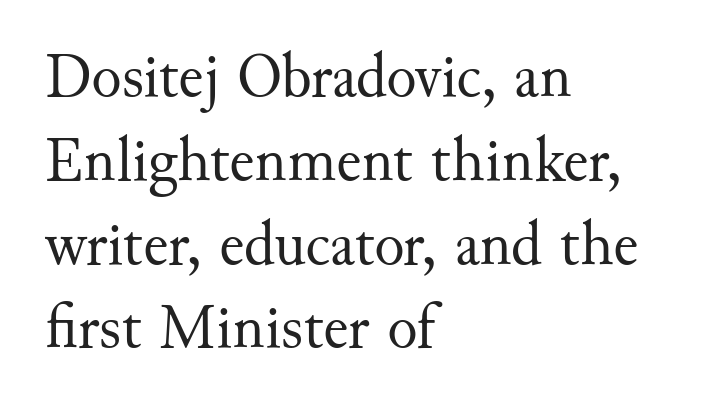
{"serif": "yes", "italic": "no", "bold": "no", "weight": "regular", "width": "normal", "stroke_contrast": "medium", "x_height": "small", "monospaced": "no", "underline": "no", "align": "left", "line_spacing": "normal", "line_spacing_ratio": 1.33, "letter_spacing": "normal", "letter_spacing_em": 0.0, "glyph_px": 63}
